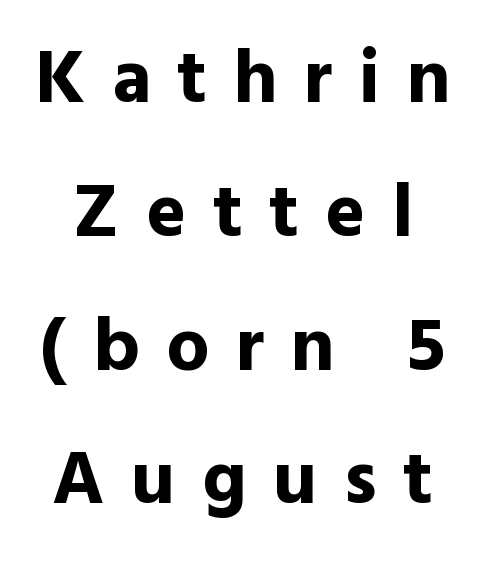
Typesetter's note: full bold, strokes at maximum text heaviness. Posture: straight, roman, zero tilt. In terms of letterspacing, this is a distinctly airy, spread setting. The passage shown is not underscored anywhere. Letterform terminals end flat and unadorned throughout the passage. Is this a fixed-width face? No — the glyphs have proportional, varying widths.
